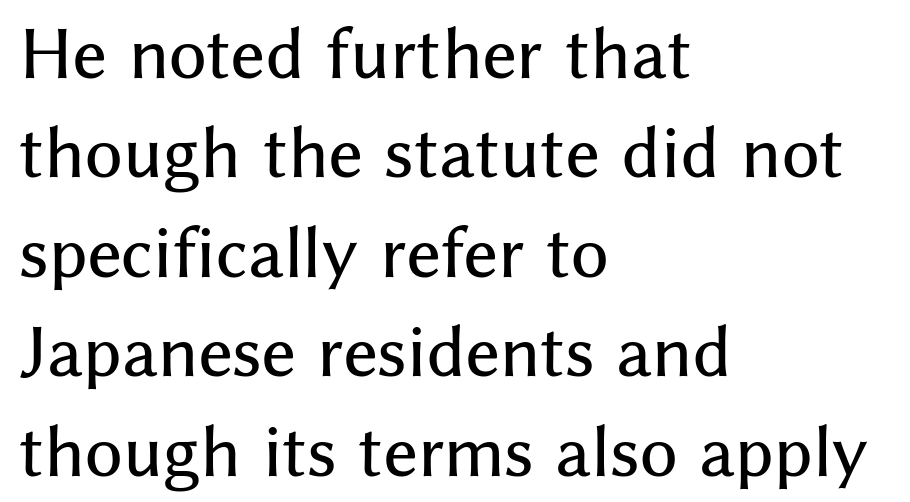
Q: Is the text italic (slanted)? A: No, it is upright.
Q: Is the typeface a serif or a sans-serif typeface? A: Sans-serif.
Q: Is the text underlined? A: No.
Q: How is the paragraph aligned? A: Left-aligned.
Q: Is the spacing between letters normal or unusually wide? A: Normal.
Q: Is the spacing between lines tight, normal or loose? A: Normal.
Q: Width (condensed, normal, or wide)? A: Normal.
Q: Stroke contrast? A: Medium.
Q: x-height? A: Medium.
Q: Monospaced? A: No.
